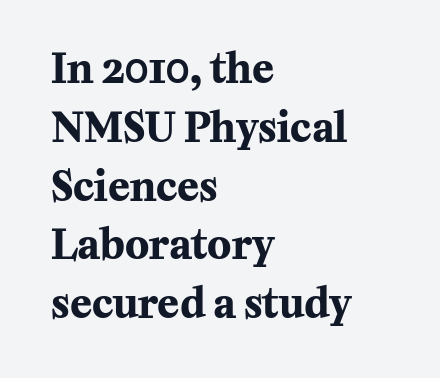
{"serif": "yes", "italic": "no", "bold": "yes", "weight": "bold", "width": "normal", "stroke_contrast": "medium", "x_height": "medium", "monospaced": "no", "underline": "no", "align": "left", "line_spacing": "normal", "line_spacing_ratio": 1.47, "letter_spacing": "normal", "letter_spacing_em": 0.0, "glyph_px": 40}
